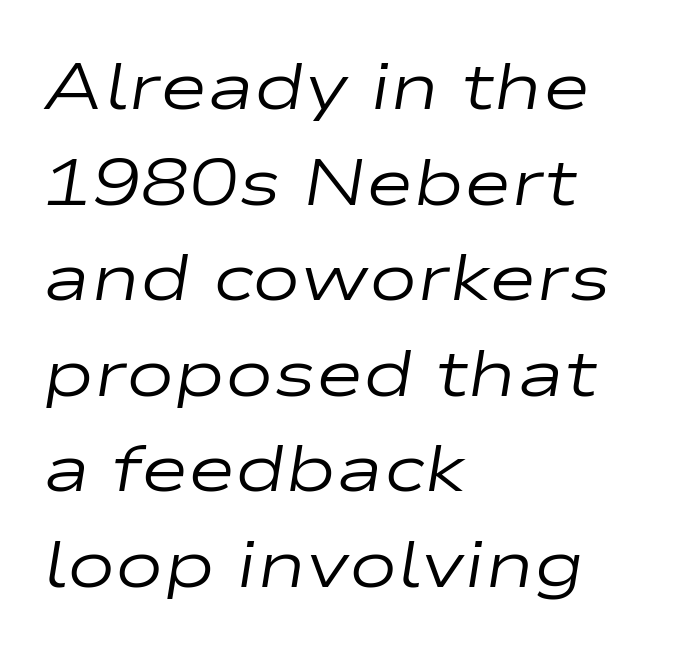
Q: Is the text bold? A: No.
Q: Is the text italic (slanted)? A: Yes, it leans right by about 9 degrees.
Q: Is the text underlined? A: No.
Q: How is the paragraph aligned? A: Left-aligned.
Q: Is the spacing between letters normal or unusually wide? A: Normal.
Q: Is the spacing between lines tight, normal or loose? A: Normal.
Q: Width (condensed, normal, or wide)? A: Wide.
Q: Stroke contrast? A: Low.
Q: x-height? A: Medium.
Q: Monospaced? A: No.
